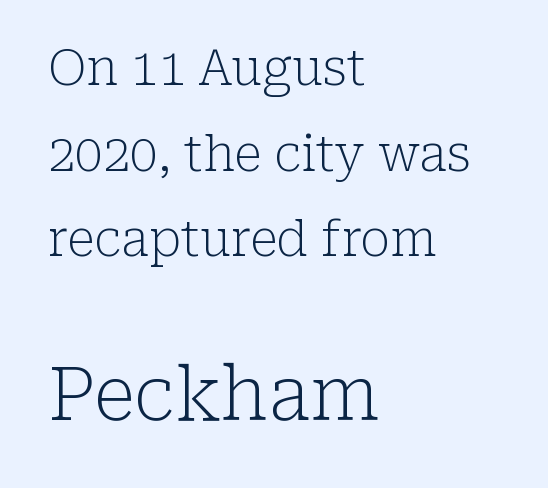
Q: Is the text bold? A: No.
Q: Is the text italic (slanted)? A: No, it is upright.
Q: Is the typeface a serif or a sans-serif typeface? A: Serif.
Q: Is the text underlined? A: No.
Q: How is the paragraph aligned? A: Left-aligned.
Q: Is the spacing between letters normal or unusually wide? A: Normal.
Q: Which block of text is set in a larger size, the first (top) or the second (bottom)? A: The second (bottom) one.
Q: Width (condensed, normal, or wide)? A: Normal.
Q: Stroke contrast? A: Low.
Q: x-height? A: Medium.
Q: Monospaced? A: No.
